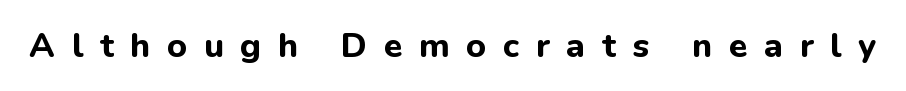
Q: Is the text bold? A: Yes.
Q: Is the text italic (slanted)? A: No, it is upright.
Q: Is the typeface a serif or a sans-serif typeface? A: Sans-serif.
Q: Is the text underlined? A: No.
Q: Is the spacing between letters normal or unusually wide? A: Unusually wide.
Q: Width (condensed, normal, or wide)? A: Normal.
Q: Stroke contrast? A: Low.
Q: x-height? A: Medium.
Q: Monospaced? A: No.
